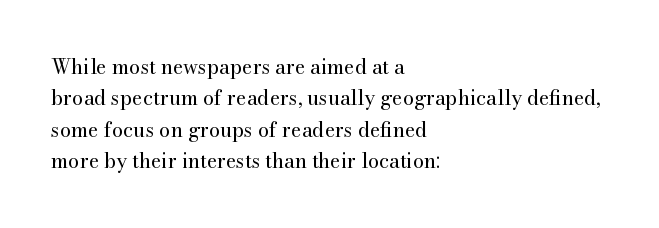
{"italic": "no", "bold": "no", "underline": "no", "align": "left", "line_spacing": "normal", "line_spacing_ratio": 1.57, "letter_spacing": "normal", "letter_spacing_em": 0.0, "glyph_px": 20}
